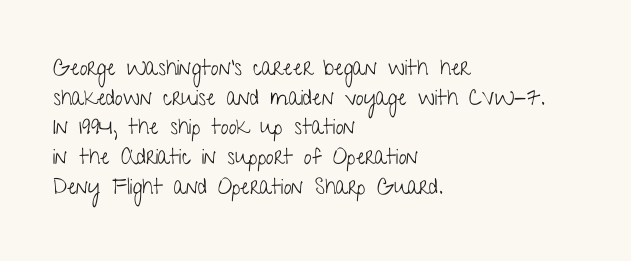
Unmarked baselines from the first word to the last. The designer left line spacing at the default. The rendering anchors every line to the left-hand side. The gaps between neighbouring characters are ordinary and unremarkable. The type sits square on the baseline with zero lean.
